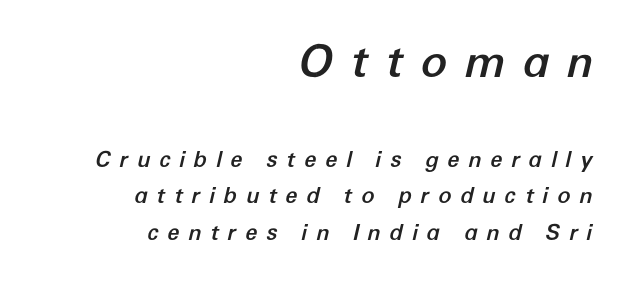
Q: Is the text italic (slanted)? A: Yes, it leans right by about 12 degrees.
Q: Is the text underlined? A: No.
Q: How is the paragraph aligned? A: Right-aligned.
Q: Is the spacing between letters normal or unusually wide? A: Unusually wide.
Q: Is the spacing between lines tight, normal or loose? A: Normal.
Q: Which block of text is set in a larger size, the first (top) or the second (bottom)? A: The first (top) one.
Q: Width (condensed, normal, or wide)? A: Normal.
Q: Stroke contrast? A: Low.
Q: x-height? A: Medium.
Q: Monospaced? A: No.
